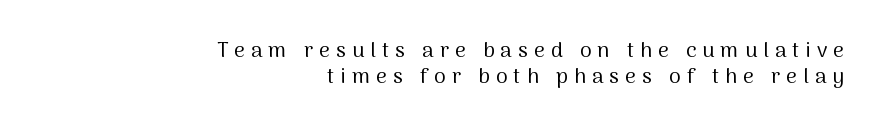
Q: Is the text bold? A: No.
Q: Is the text italic (slanted)? A: No, it is upright.
Q: Is the text underlined? A: No.
Q: How is the paragraph aligned? A: Right-aligned.
Q: Is the spacing between letters normal or unusually wide? A: Unusually wide.
Q: Is the spacing between lines tight, normal or loose? A: Normal.
